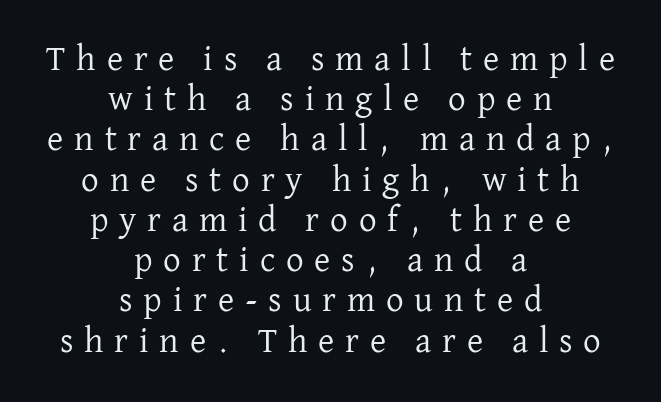
The image shows 35 px regular-weight serif type, upright; set centered, tight line spacing (1.15x), unusually wide letter spacing (+0.31 em), not underlined; low stroke contrast and a medium x-height.
